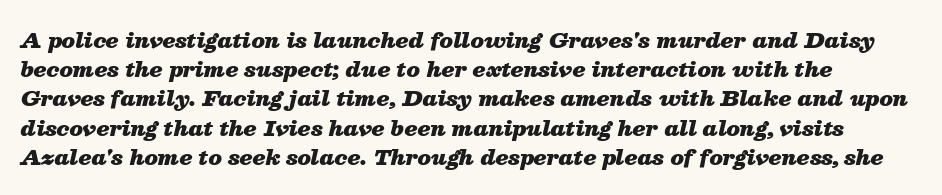
Honestly, there is no underline to notice here at all. The letters are slanted; this is an italic face. Short note: letters normally spaced. Bold? Absolutely — the strokes are thick and heavy. What's the leading like? Ordinary, nothing unusual.
